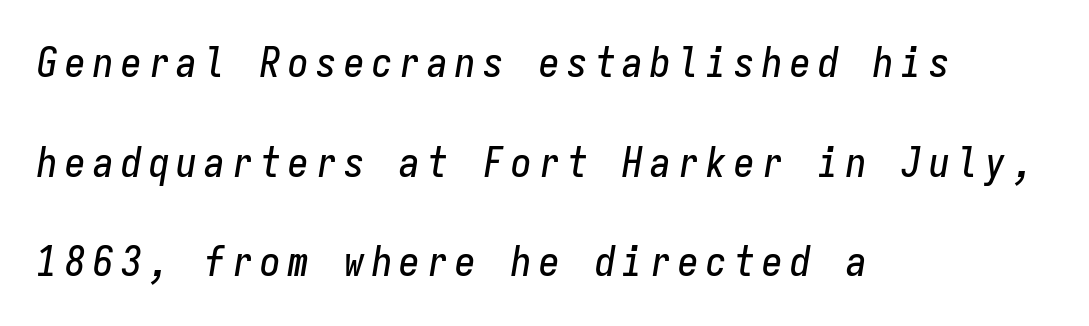
Q: Is the text italic (slanted)? A: Yes, it leans right by about 9 degrees.
Q: Is the text underlined? A: No.
Q: How is the paragraph aligned? A: Left-aligned.
Q: Is the spacing between lines tight, normal or loose? A: Loose.
Q: Width (condensed, normal, or wide)? A: Condensed.
Q: Stroke contrast? A: Low.
Q: x-height? A: Medium.
Q: Monospaced? A: Yes.
